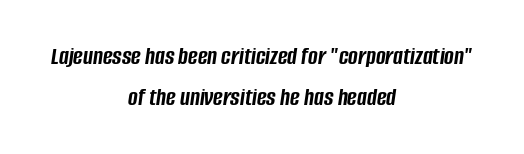
Q: Is the text bold? A: Yes.
Q: Is the text italic (slanted)? A: Yes, it leans right by about 8 degrees.
Q: Is the text underlined? A: No.
Q: How is the paragraph aligned? A: Centered.
Q: Is the spacing between letters normal or unusually wide? A: Normal.
Q: Is the spacing between lines tight, normal or loose? A: Normal.
